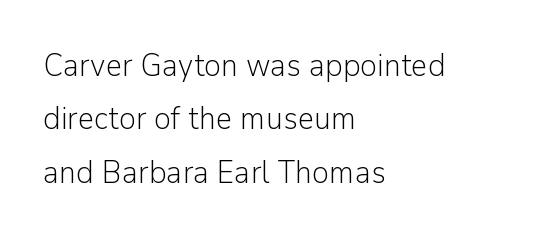
The image shows 32 px light sans-serif type, upright; set left-aligned, normal line spacing (1.67x), normal letter spacing, not underlined; low stroke contrast and a medium x-height.
